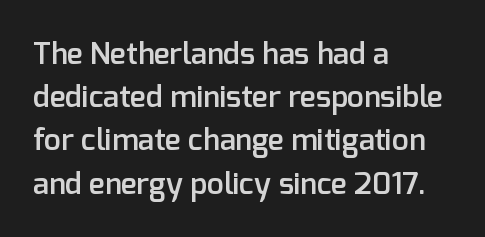
Unmarked baselines from the first word to the last. Proportional: the letters do not fall into vertical columns. Quick note: interline space is typical. The type family on display is of the sans-serif kind. The tracking reads as untouched default to a designer's eye.
